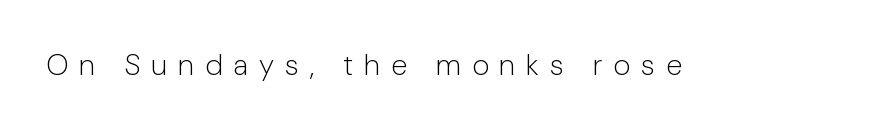
The words here are not underlined. A typesetter would call this proportional, since set widths differ per character. Is this a sans? Yes — the strokes have no serifs. Words appear elongated and porous because spacing is wide. Italic: no, the glyphs are upright roman.
